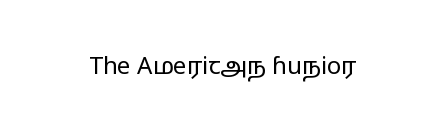
Only glyphs here, with clear space below each row. Notice how the stems are strictly vertical — no italics here. Between one letter and the next there's only the usual sliver of space. Is this a heavy cut? Hardly; it is regular or lighter.
